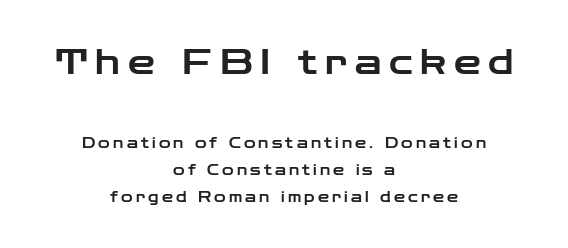
Q: Is the text italic (slanted)? A: No, it is upright.
Q: Is the typeface a serif or a sans-serif typeface? A: Sans-serif.
Q: Is the text underlined? A: No.
Q: How is the paragraph aligned? A: Centered.
Q: Is the spacing between letters normal or unusually wide? A: Unusually wide.
Q: Is the spacing between lines tight, normal or loose? A: Loose.
Q: Which block of text is set in a larger size, the first (top) or the second (bottom)? A: The first (top) one.
Q: Width (condensed, normal, or wide)? A: Wide.
Q: Stroke contrast? A: Low.
Q: x-height? A: Medium.
Q: Monospaced? A: No.
